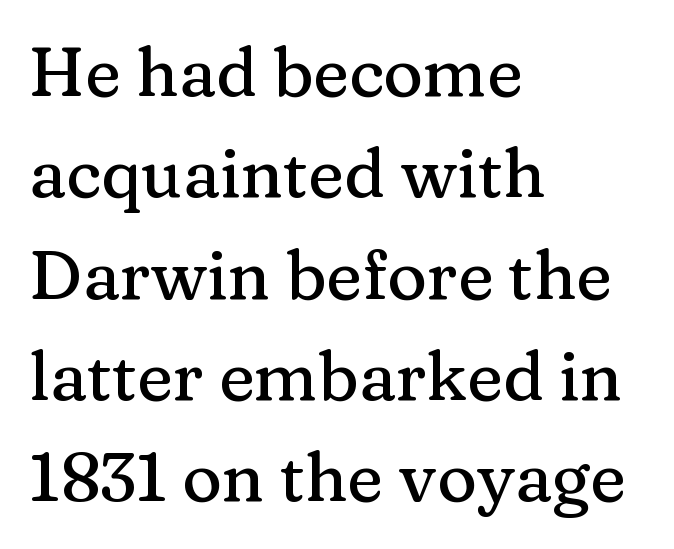
Q: Is the text italic (slanted)? A: No, it is upright.
Q: Is the typeface a serif or a sans-serif typeface? A: Serif.
Q: Is the text underlined? A: No.
Q: How is the paragraph aligned? A: Left-aligned.
Q: Is the spacing between letters normal or unusually wide? A: Normal.
Q: Is the spacing between lines tight, normal or loose? A: Normal.
Q: Width (condensed, normal, or wide)? A: Normal.
Q: Stroke contrast? A: Medium.
Q: x-height? A: Medium.
Q: Monospaced? A: No.
